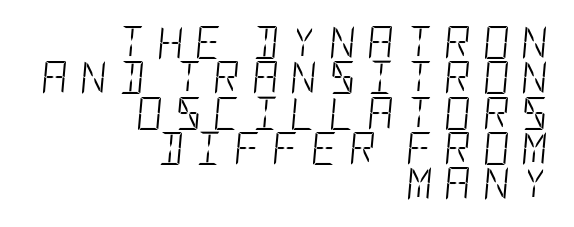
{"italic": "yes", "lean": "right", "slant_degrees": 5, "bold": "no", "weight": "light", "width": "condensed", "stroke_contrast": "low", "x_height": "large", "underline": "no", "align": "right", "line_spacing": "tight", "line_spacing_ratio": 1.07, "letter_spacing": "wide", "letter_spacing_em": 0.35, "glyph_px": 33}
